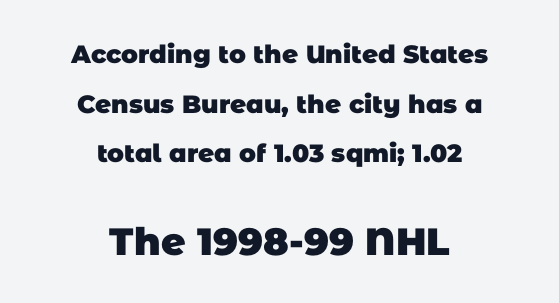
A sans-serif font was chosen for this passage. The face used here is proportionally spaced, like ordinary book or web type. Look at the stroke-to-counter ratio: heavy, a bold. These lines are centered, leaving both edges ragged. A typesetter would call this leading open, well beyond the default. In terms of letterspacing, this is plain default setting.
